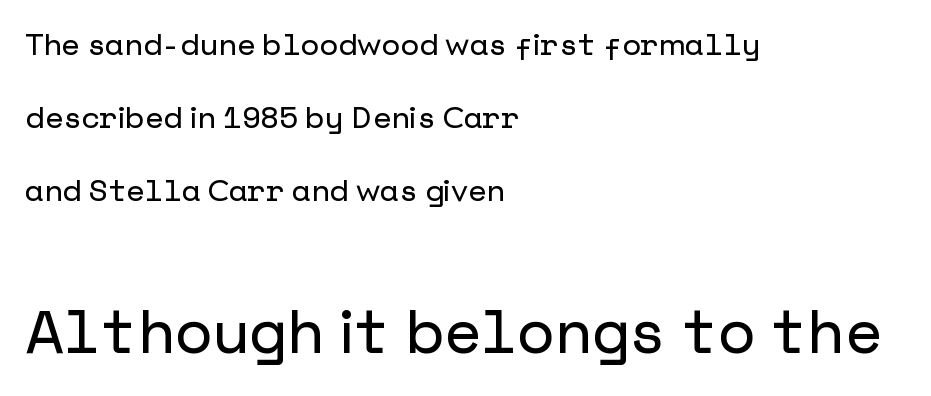
Q: Is the text italic (slanted)? A: No, it is upright.
Q: Is the typeface a serif or a sans-serif typeface? A: Sans-serif.
Q: Is the text underlined? A: No.
Q: How is the paragraph aligned? A: Left-aligned.
Q: Is the spacing between letters normal or unusually wide? A: Normal.
Q: Is the spacing between lines tight, normal or loose? A: Loose.
Q: Which block of text is set in a larger size, the first (top) or the second (bottom)? A: The second (bottom) one.
Q: Width (condensed, normal, or wide)? A: Normal.
Q: Stroke contrast? A: Low.
Q: x-height? A: Medium.
